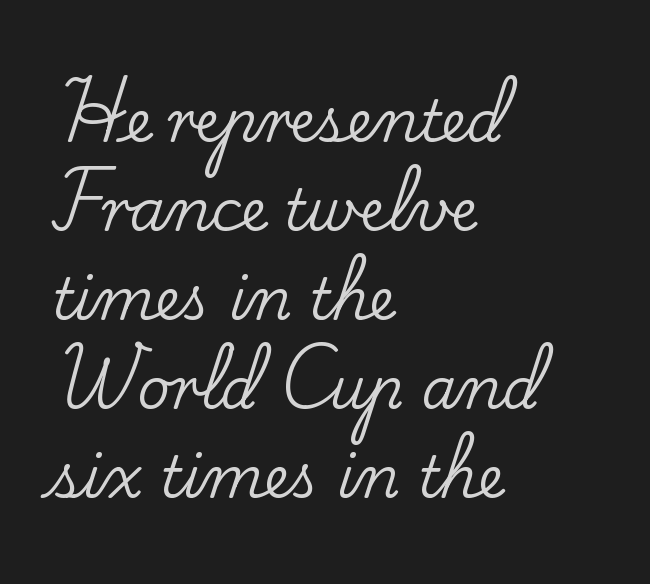
{"serif": "yes", "width": "normal", "stroke_contrast": "low", "x_height": "small", "monospaced": "no", "underline": "no", "align": "left", "line_spacing": "normal", "line_spacing_ratio": 1.56, "letter_spacing": "normal", "letter_spacing_em": 0.0, "glyph_px": 57}
